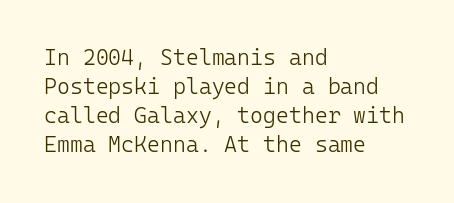
Q: Is the text bold? A: No.
Q: Is the text italic (slanted)? A: No, it is upright.
Q: Is the text underlined? A: No.
Q: How is the paragraph aligned? A: Left-aligned.
Q: Is the spacing between letters normal or unusually wide? A: Normal.
Q: Is the spacing between lines tight, normal or loose? A: Normal.
